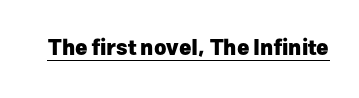
The image shows 21 px bold type, upright; set normal letter spacing, underlined.
